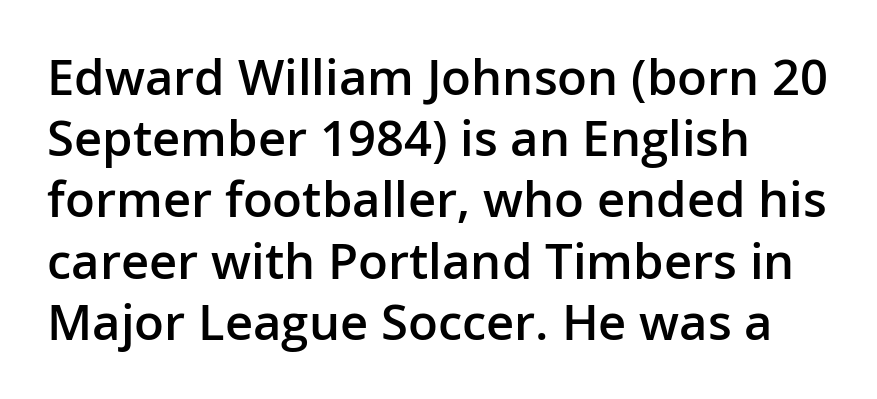
{"serif": "no", "italic": "no", "bold": "semi", "weight": "semibold", "width": "normal", "stroke_contrast": "low", "x_height": "medium", "monospaced": "no", "underline": "no", "align": "left", "line_spacing": "normal", "line_spacing_ratio": 1.25, "letter_spacing": "normal", "letter_spacing_em": 0.0, "glyph_px": 49}
